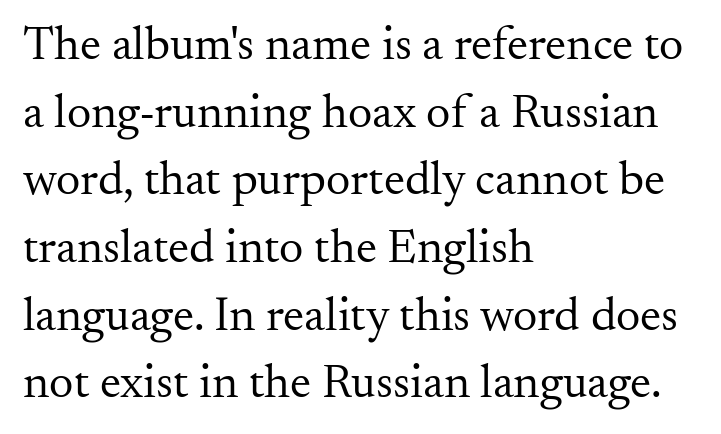
Q: Is the text bold? A: No.
Q: Is the text italic (slanted)? A: No, it is upright.
Q: Is the typeface a serif or a sans-serif typeface? A: Serif.
Q: Is the text underlined? A: No.
Q: How is the paragraph aligned? A: Left-aligned.
Q: Is the spacing between letters normal or unusually wide? A: Normal.
Q: Is the spacing between lines tight, normal or loose? A: Normal.
Q: Width (condensed, normal, or wide)? A: Normal.
Q: Stroke contrast? A: Medium.
Q: x-height? A: Small.
Q: Monospaced? A: No.
